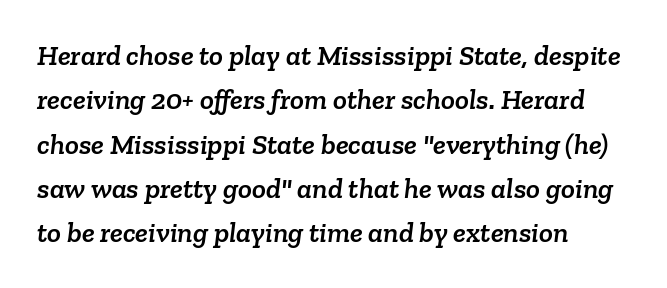
{"serif": "yes", "width": "normal", "stroke_contrast": "low", "x_height": "medium", "monospaced": "no", "underline": "no", "align": "left", "line_spacing": "normal", "line_spacing_ratio": 1.53, "letter_spacing": "normal", "letter_spacing_em": 0.0, "glyph_px": 29}
